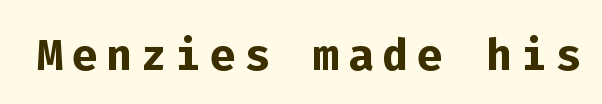
The image shows 61 px semibold sans-serif type, upright, monospaced; set not underlined; low stroke contrast and a medium x-height.
